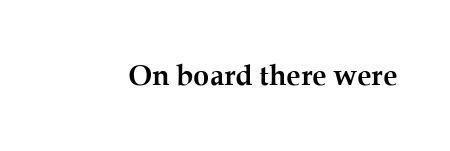
{"serif": "yes", "italic": "no", "bold": "yes", "weight": "semibold", "width": "normal", "stroke_contrast": "medium", "x_height": "medium", "monospaced": "no", "underline": "no", "letter_spacing": "normal", "letter_spacing_em": 0.0, "glyph_px": 29}
